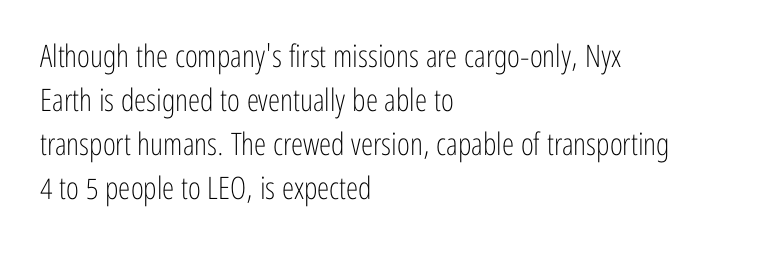
{"serif": "no", "italic": "no", "bold": "no", "weight": "light", "width": "condensed", "stroke_contrast": "low", "x_height": "medium", "monospaced": "no", "underline": "no", "align": "left", "line_spacing": "normal", "line_spacing_ratio": 1.42, "letter_spacing": "normal", "letter_spacing_em": 0.0, "glyph_px": 31}
